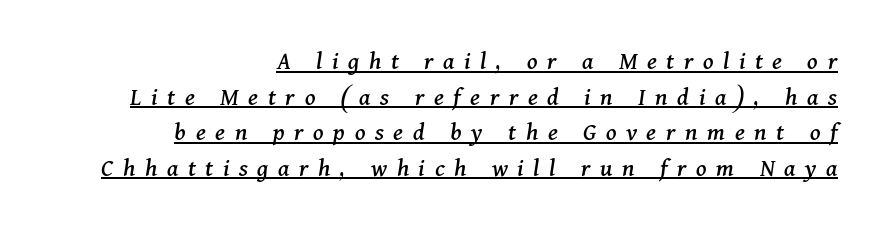
{"italic": "yes", "lean": "right", "slant_degrees": 11, "underline": "yes", "align": "right", "line_spacing": "normal", "line_spacing_ratio": 1.37, "letter_spacing": "wide", "letter_spacing_em": 0.37, "glyph_px": 26}
